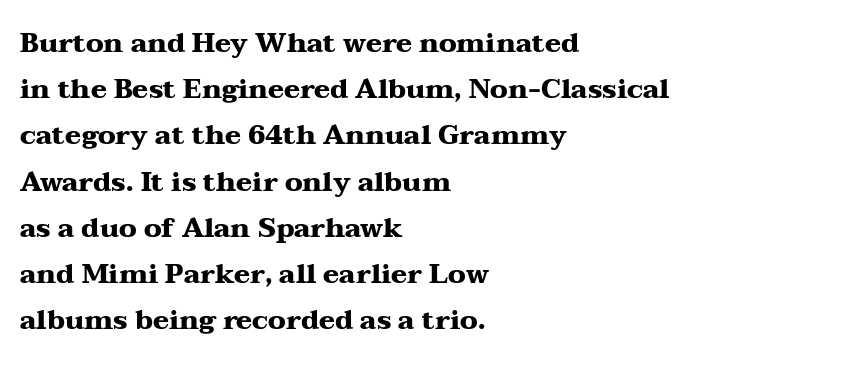
{"italic": "no", "bold": "yes", "underline": "no", "align": "left", "line_spacing_ratio": 1.71, "letter_spacing": "normal", "letter_spacing_em": 0.0, "glyph_px": 27}
